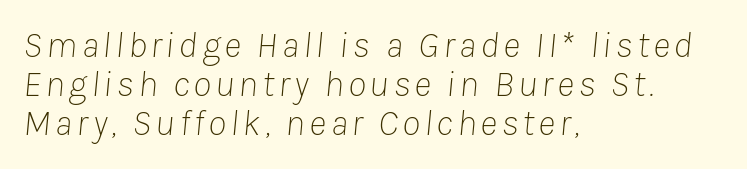
{"italic": "yes", "lean": "right", "slant_degrees": 8, "bold": "no", "weight": "thin", "width": "normal", "stroke_contrast": "low", "x_height": "medium", "monospaced": "no", "underline": "no", "align": "left", "line_spacing": "tight", "line_spacing_ratio": 1.06, "glyph_px": 37}
